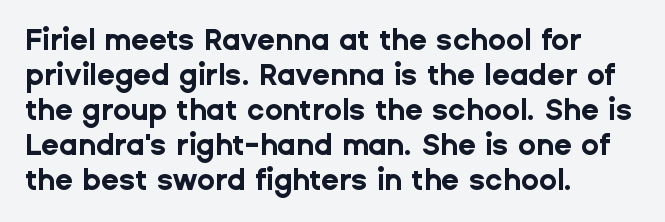
Rule under the text: the space is simply empty. Short and long lines alike share a common starting point at left. The glyphs in this specimen are sans serif. Plenty of ink on the page — the face is bold. The type is set solid horizontally, with unmodified tracking. The rendering uses natural spacing where letterforms have individual widths.
